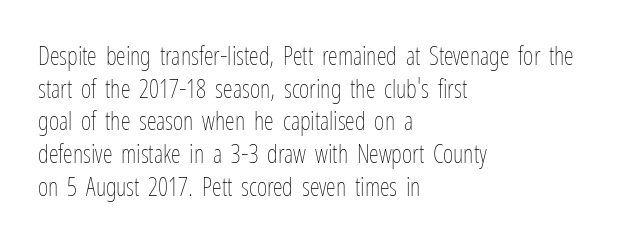
The image shows 25 px text type, upright; set left-aligned, normal line spacing (1.31x), normal letter spacing, not underlined.
